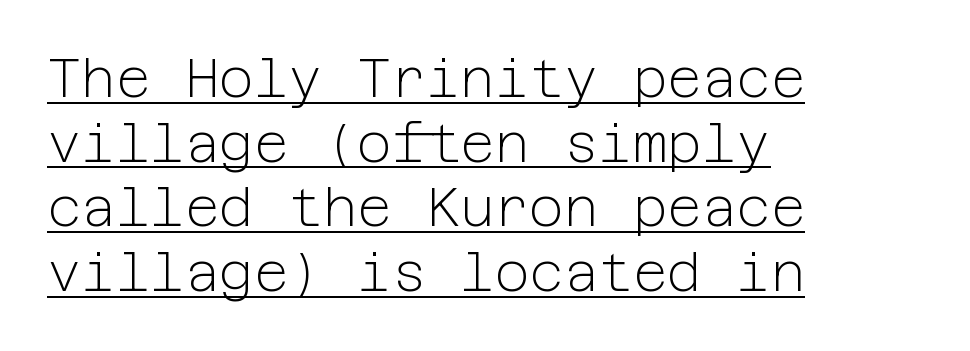
Q: Is the text bold? A: No.
Q: Is the text italic (slanted)? A: No, it is upright.
Q: Is the typeface a serif or a sans-serif typeface? A: Sans-serif.
Q: Is the text underlined? A: Yes.
Q: How is the paragraph aligned? A: Left-aligned.
Q: Is the spacing between letters normal or unusually wide? A: Normal.
Q: Width (condensed, normal, or wide)? A: Normal.
Q: Stroke contrast? A: Low.
Q: x-height? A: Medium.
